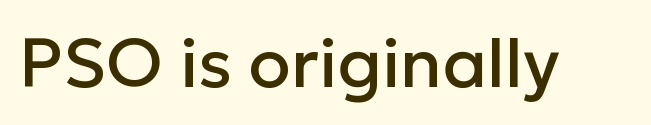
Q: Is the text italic (slanted)? A: No, it is upright.
Q: Is the typeface a serif or a sans-serif typeface? A: Sans-serif.
Q: Is the text underlined? A: No.
Q: Is the spacing between letters normal or unusually wide? A: Normal.
Q: Width (condensed, normal, or wide)? A: Normal.
Q: Stroke contrast? A: Low.
Q: x-height? A: Medium.
Q: Monospaced? A: No.
